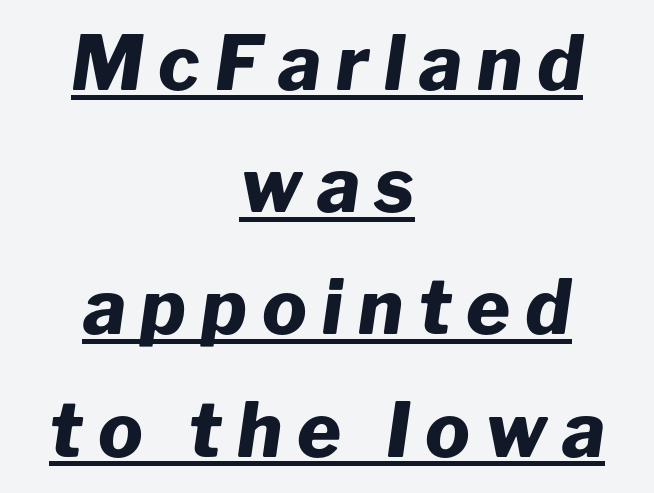
The image shows 75 px heavy type, italic (leaning right); set centered, normal line spacing (1.63x), unusually wide letter spacing (+0.2 em), underlined; low stroke contrast and a medium x-height.
